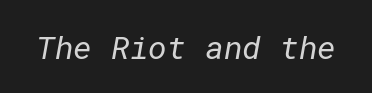
The zone under the glyphs is completely vacant. Serifs: no, the terminals of the letterforms are clean. This is not heavy type; no bold has been used. The letters sit at their default tracking, neither squeezed nor spread.
